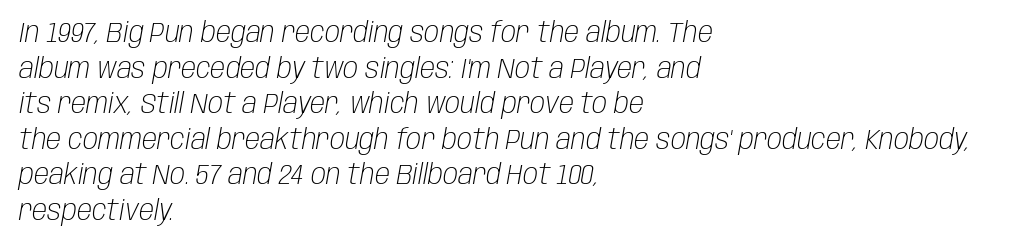
The image shows 28 px light, condensed type, italic (leaning right); set left-aligned, normal line spacing (1.27x), normal letter spacing, not underlined; low stroke contrast and a large x-height.
